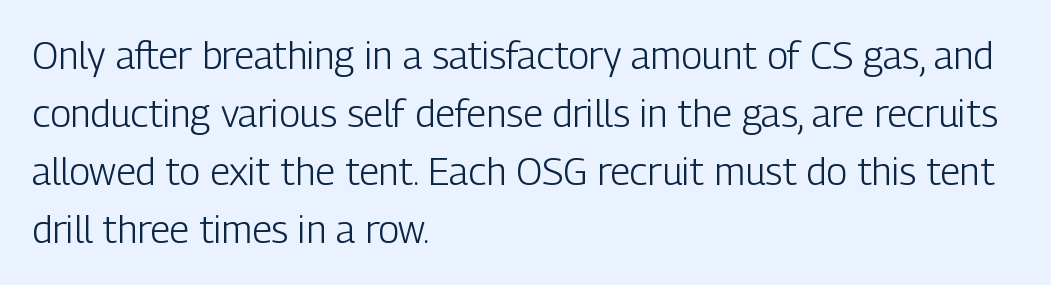
The image shows 38 px light, condensed sans-serif type, upright; set left-aligned, normal line spacing (1.53x), normal letter spacing, not underlined; low stroke contrast and a medium x-height.
